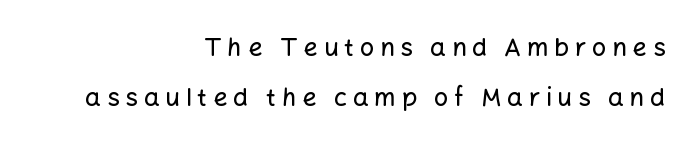
The image shows 25 px text type, upright; set right-aligned, loose line spacing (2.01x), unusually wide letter spacing (+0.23 em), not underlined.
